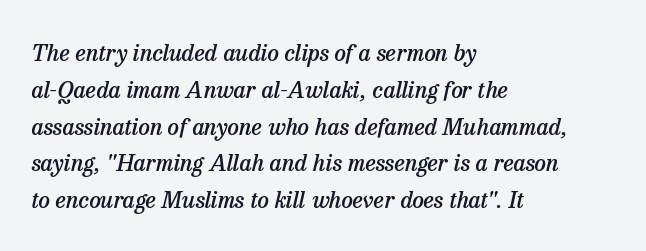
Q: Is the text bold? A: Semi-bold.
Q: Is the text italic (slanted)? A: Yes, it leans right by about 13 degrees.
Q: Is the text underlined? A: No.
Q: How is the paragraph aligned? A: Left-aligned.
Q: Is the spacing between letters normal or unusually wide? A: Normal.
Q: Is the spacing between lines tight, normal or loose? A: Normal.
